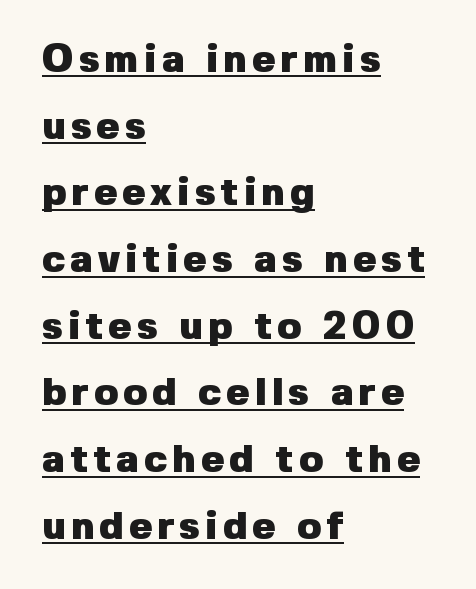
This is roman type, the default non-slanted kind. Are there feet on the stems? There aren't — it's a sans. Somebody hit Ctrl+U on this one — the words are underlined. Do the characters align in a grid? No, the font is proportional.
